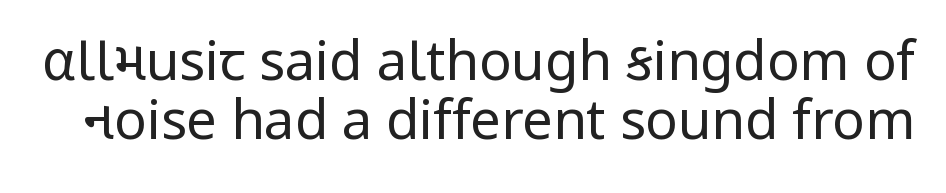
Counters stay open thanks to moderate or lighter strokes. Does the type have serifs? No, each stem ends abruptly. The area under the type is left untouched. The tracking reads as untouched default to a designer's eye. Is there any slant? The stems are plumb. The face used here is proportionally spaced, like ordinary book or web type.
